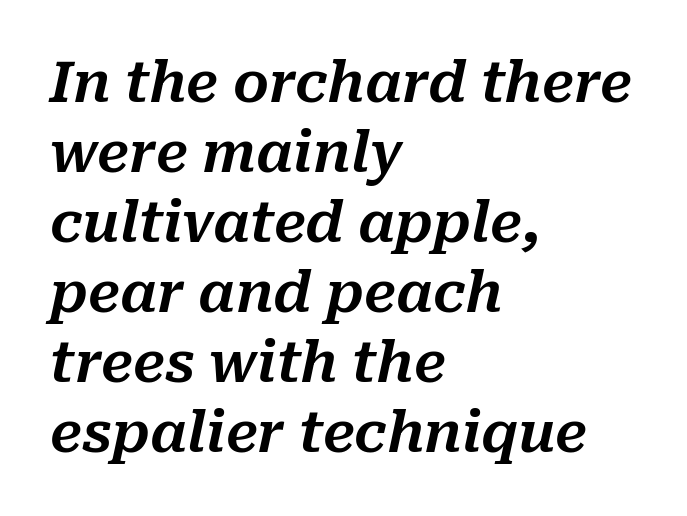
{"italic": "yes", "lean": "right", "slant_degrees": 10, "width": "normal", "stroke_contrast": "medium", "x_height": "medium", "monospaced": "no", "underline": "no", "align": "left", "line_spacing": "normal", "line_spacing_ratio": 1.25, "letter_spacing": "normal", "letter_spacing_em": 0.0, "glyph_px": 56}
